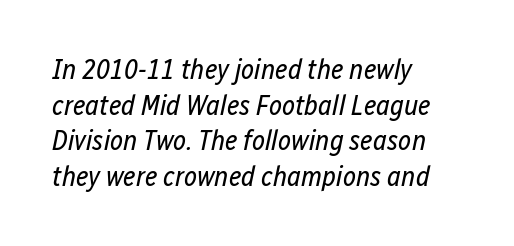
A normal amount of white space separates one row of letters from the next. The rendering keeps characters at their native spacing. Is this a fixed-width face? No — the glyphs have proportional, varying widths. The zone under the glyphs is completely vacant. Letters have the restrained weight of plain body copy at most. This rendering uses left alignment, leaving the right contour irregular.
